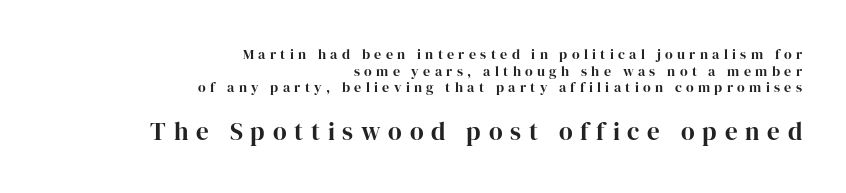
The image shows 25 px bold type, upright; set right-aligned, line spacing 1.19x, unusually wide letter spacing (+0.31 em), not underlined; the second (bottom) block is 1.79x larger.
